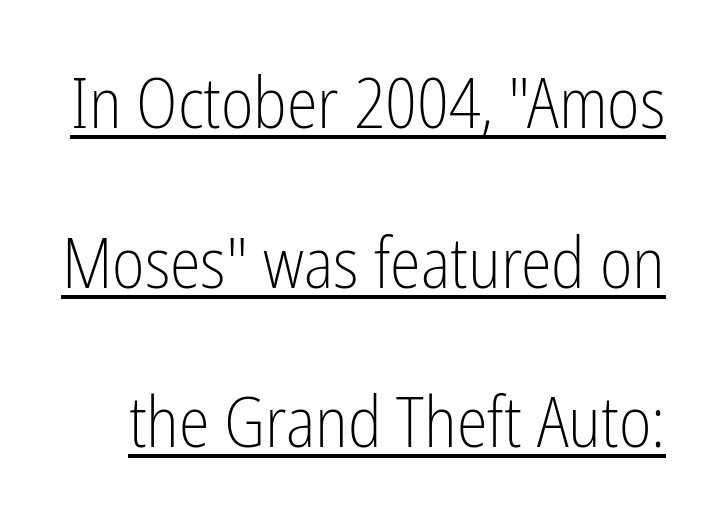
Q: Is the text bold? A: No.
Q: Is the text italic (slanted)? A: No, it is upright.
Q: Is the typeface a serif or a sans-serif typeface? A: Sans-serif.
Q: Is the text underlined? A: Yes.
Q: Is the spacing between letters normal or unusually wide? A: Normal.
Q: Is the spacing between lines tight, normal or loose? A: Loose.
Q: Width (condensed, normal, or wide)? A: Condensed.
Q: Stroke contrast? A: Low.
Q: x-height? A: Medium.
Q: Monospaced? A: No.
